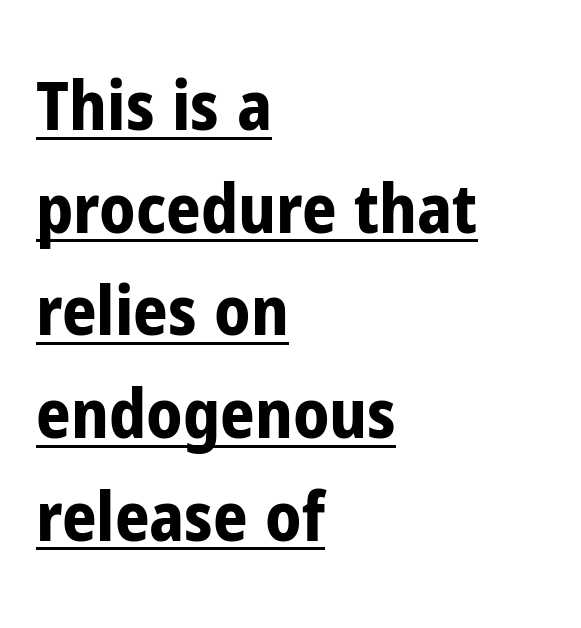
Q: Is the text bold? A: Yes.
Q: Is the text italic (slanted)? A: No, it is upright.
Q: Is the typeface a serif or a sans-serif typeface? A: Sans-serif.
Q: Is the text underlined? A: Yes.
Q: How is the paragraph aligned? A: Left-aligned.
Q: Is the spacing between letters normal or unusually wide? A: Normal.
Q: Is the spacing between lines tight, normal or loose? A: Normal.
Q: Width (condensed, normal, or wide)? A: Condensed.
Q: Stroke contrast? A: Low.
Q: x-height? A: Medium.
Q: Monospaced? A: No.
